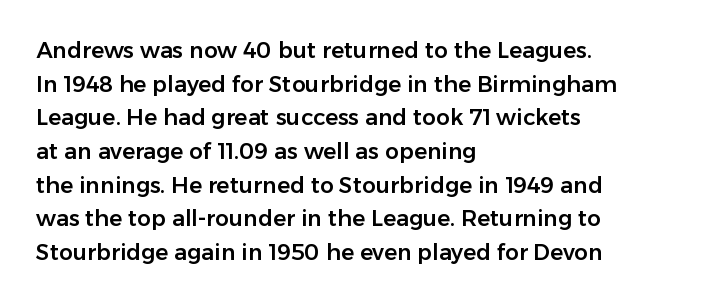
{"italic": "no", "underline": "no", "align": "left", "line_spacing": "normal", "line_spacing_ratio": 1.53, "letter_spacing": "normal", "letter_spacing_em": 0.0, "glyph_px": 22}
